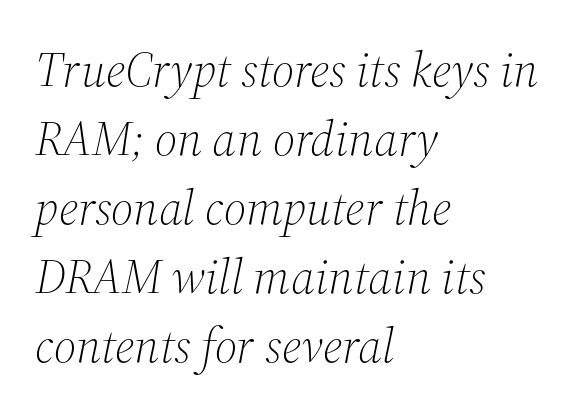
{"serif": "yes", "italic": "yes", "lean": "right", "slant_degrees": 12, "bold": "no", "weight": "light", "width": "normal", "stroke_contrast": "medium", "x_height": "medium", "monospaced": "no", "underline": "no", "align": "left", "line_spacing": "normal", "line_spacing_ratio": 1.41, "letter_spacing": "normal", "letter_spacing_em": 0.0, "glyph_px": 49}
